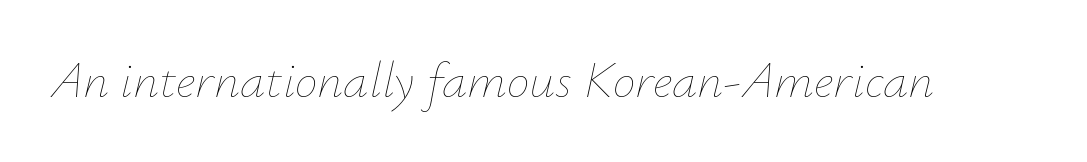
Looking at the ascenders, they clearly lean. Nobody drew a line under any word here. There is no visible air inserted between adjacent glyphs. Character widths vary here, with narrow letters taking less room than wide ones. On a weight scale, this lands at 450 or below.
